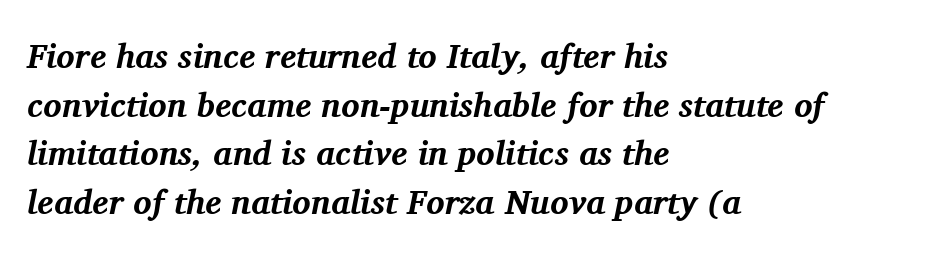
Q: Is the text bold? A: Yes.
Q: Is the text italic (slanted)? A: Yes, it leans right by about 11 degrees.
Q: Is the typeface a serif or a sans-serif typeface? A: Serif.
Q: Is the text underlined? A: No.
Q: How is the paragraph aligned? A: Left-aligned.
Q: Is the spacing between letters normal or unusually wide? A: Normal.
Q: Is the spacing between lines tight, normal or loose? A: Normal.
Q: Width (condensed, normal, or wide)? A: Normal.
Q: Stroke contrast? A: Medium.
Q: x-height? A: Medium.
Q: Monospaced? A: No.
